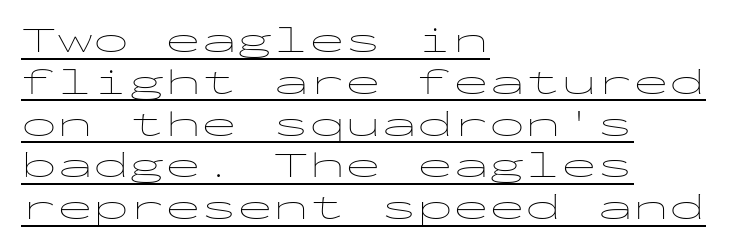
If you drew a ruler down the left edge, every line would touch it. You could count columns in this text — the font is strictly monospaced. The horizontal fit of the characters is conventional and even. On a weight scale, this lands at 450 or below.
